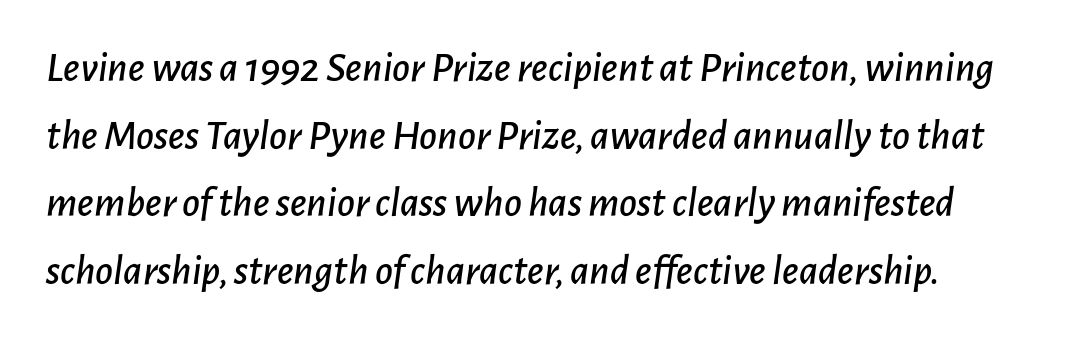
Note the varied advance widths — an 'i' is clearly narrower than an 'm'. No word sits above an underline. The rendering uses a moderate line-height, typical for paragraphs. Is the letter spacing exaggerated? No — it looks like the ordinary default. This is oblique type, the kind used for emphasis or titles.
